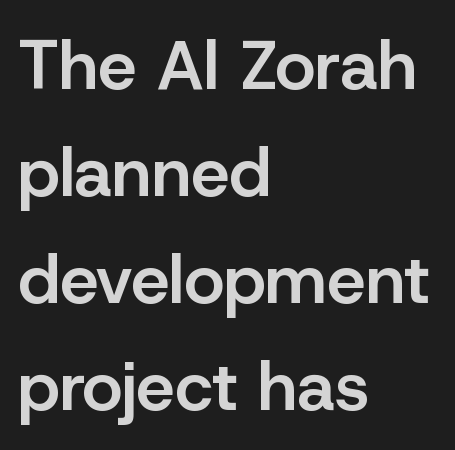
The rows are spaced the way most documents space them. Underlining? Definitely not there. Varying glyph widths throughout — classic text-font behaviour. Regarding serifs, this sample does without them. Every stem runs plumb, perpendicular to the baseline.
